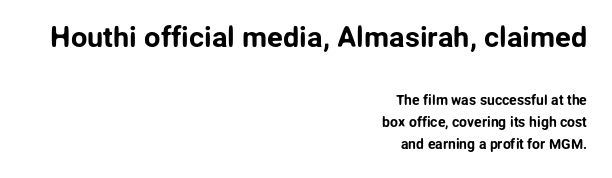
{"serif": "no", "italic": "no", "width": "normal", "stroke_contrast": "low", "x_height": "medium", "monospaced": "no", "underline": "no", "align": "right", "line_spacing": "normal", "line_spacing_ratio": 1.57, "letter_spacing": "normal", "letter_spacing_em": 0.0, "larger_block": "first", "size_ratio": 2.07, "glyph_px": 29}
